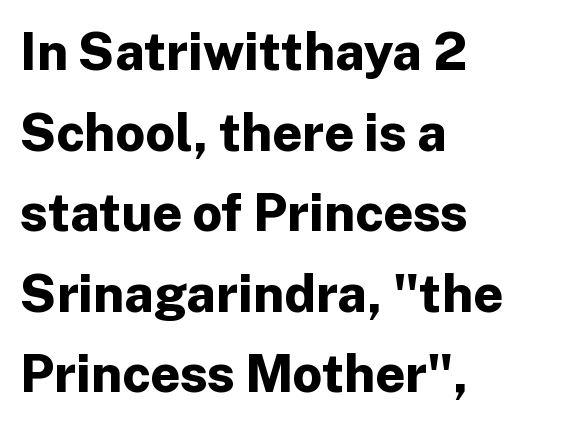
Q: Is the text bold? A: Yes.
Q: Is the text italic (slanted)? A: No, it is upright.
Q: Is the typeface a serif or a sans-serif typeface? A: Sans-serif.
Q: Is the text underlined? A: No.
Q: How is the paragraph aligned? A: Left-aligned.
Q: Is the spacing between letters normal or unusually wide? A: Normal.
Q: Is the spacing between lines tight, normal or loose? A: Normal.
Q: Width (condensed, normal, or wide)? A: Normal.
Q: Stroke contrast? A: Low.
Q: x-height? A: Medium.
Q: Monospaced? A: No.
